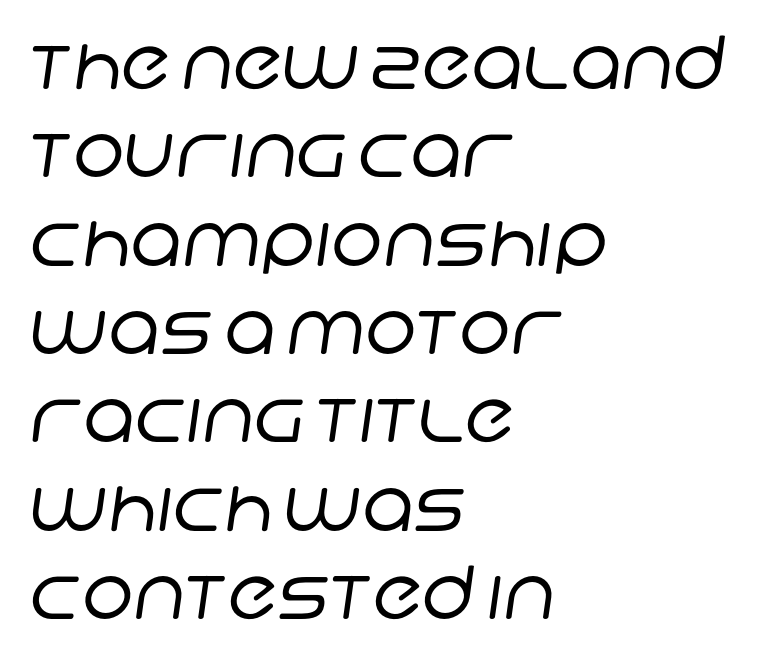
The image shows 73 px regular-weight sans-serif type; set left-aligned, line spacing 1.21x, normal letter spacing, not underlined; low stroke contrast and a large x-height.
